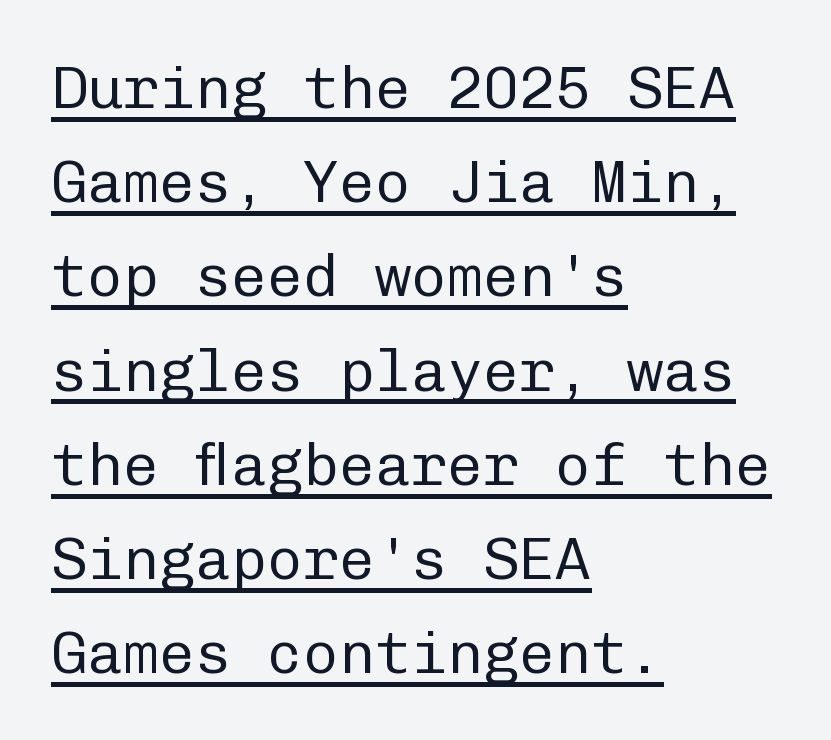
Q: Is the text bold? A: No.
Q: Is the text italic (slanted)? A: No, it is upright.
Q: Is the typeface a serif or a sans-serif typeface? A: Sans-serif.
Q: Is the text underlined? A: Yes.
Q: How is the paragraph aligned? A: Left-aligned.
Q: Is the spacing between letters normal or unusually wide? A: Normal.
Q: Is the spacing between lines tight, normal or loose? A: Normal.
Q: Width (condensed, normal, or wide)? A: Normal.
Q: Stroke contrast? A: Low.
Q: x-height? A: Medium.
Q: Monospaced? A: Yes.
